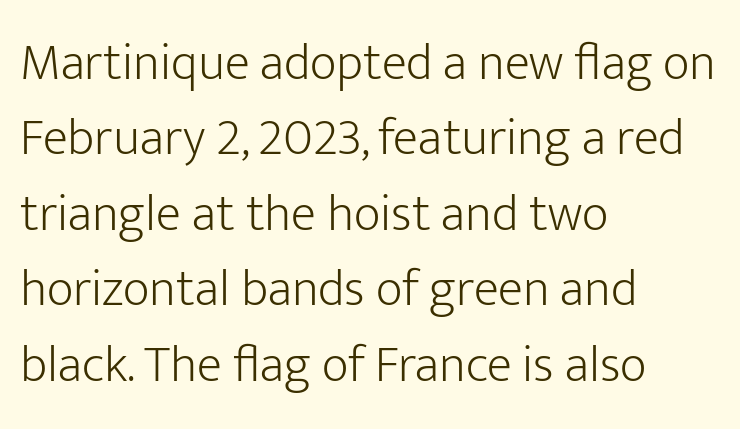
The image shows 52 px light sans-serif type, upright; set left-aligned, normal line spacing (1.45x), normal letter spacing, not underlined; low stroke contrast and a medium x-height.
